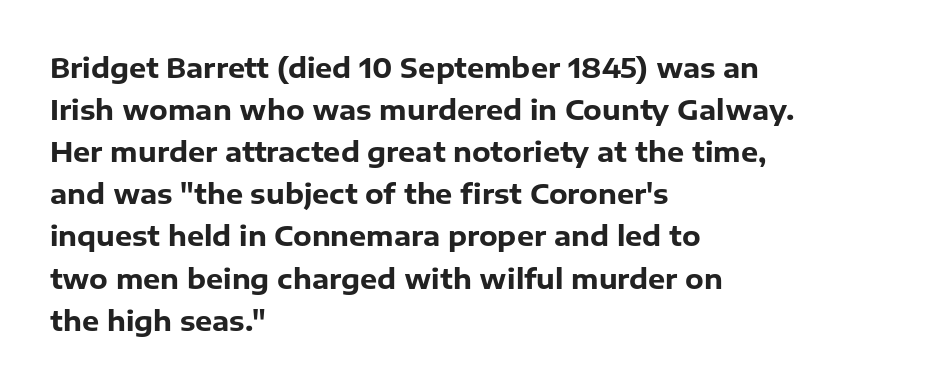
Q: Is the text bold? A: Yes.
Q: Is the text italic (slanted)? A: No, it is upright.
Q: Is the text underlined? A: No.
Q: How is the paragraph aligned? A: Left-aligned.
Q: Is the spacing between letters normal or unusually wide? A: Normal.
Q: Is the spacing between lines tight, normal or loose? A: Normal.
